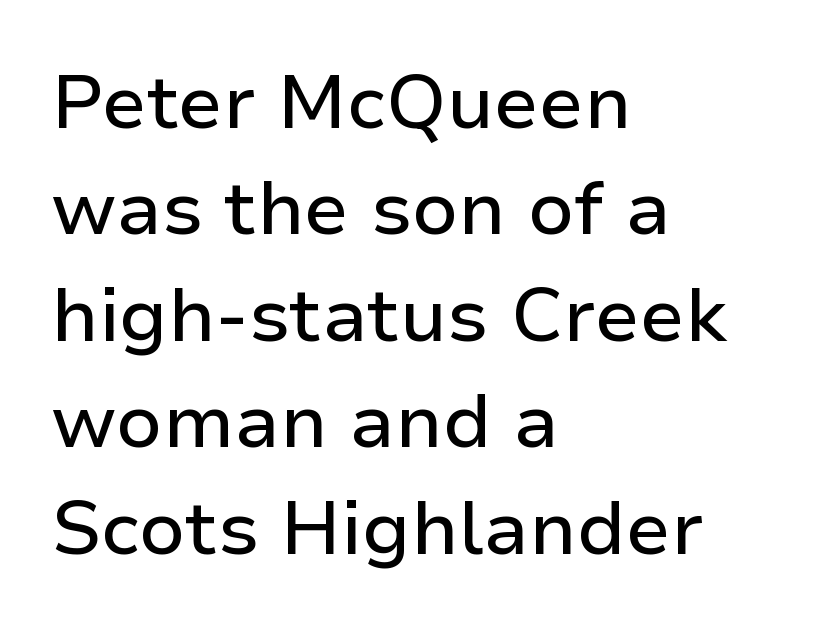
Q: Is the text italic (slanted)? A: No, it is upright.
Q: Is the typeface a serif or a sans-serif typeface? A: Sans-serif.
Q: Is the text underlined? A: No.
Q: How is the paragraph aligned? A: Left-aligned.
Q: Is the spacing between letters normal or unusually wide? A: Normal.
Q: Is the spacing between lines tight, normal or loose? A: Normal.
Q: Width (condensed, normal, or wide)? A: Normal.
Q: Stroke contrast? A: Low.
Q: x-height? A: Medium.
Q: Monospaced? A: No.
